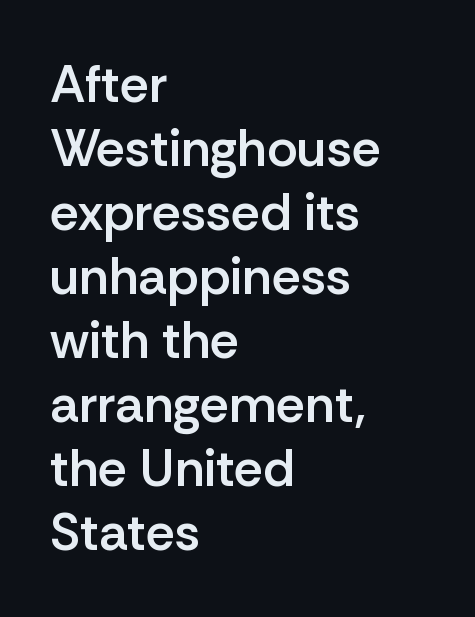
Q: Is the text bold? A: Semi-bold.
Q: Is the text italic (slanted)? A: No, it is upright.
Q: Is the typeface a serif or a sans-serif typeface? A: Sans-serif.
Q: Is the text underlined? A: No.
Q: How is the paragraph aligned? A: Left-aligned.
Q: Is the spacing between letters normal or unusually wide? A: Normal.
Q: Width (condensed, normal, or wide)? A: Normal.
Q: Stroke contrast? A: Low.
Q: x-height? A: Medium.
Q: Monospaced? A: No.
